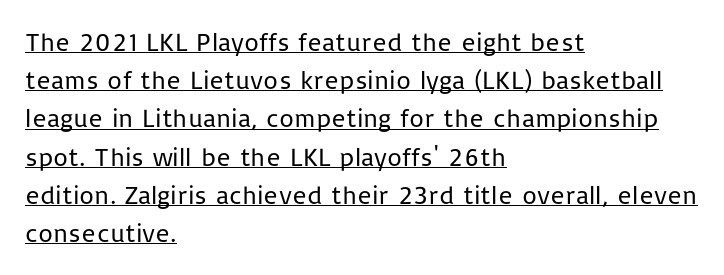
Q: Is the text bold? A: No.
Q: Is the text italic (slanted)? A: No, it is upright.
Q: Is the text underlined? A: Yes.
Q: How is the paragraph aligned? A: Left-aligned.
Q: Is the spacing between letters normal or unusually wide? A: Normal.
Q: Is the spacing between lines tight, normal or loose? A: Normal.
